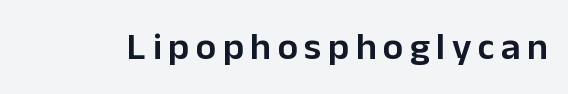
The image shows 38 px semibold sans-serif type, upright; set not underlined; low stroke contrast and a medium x-height.
